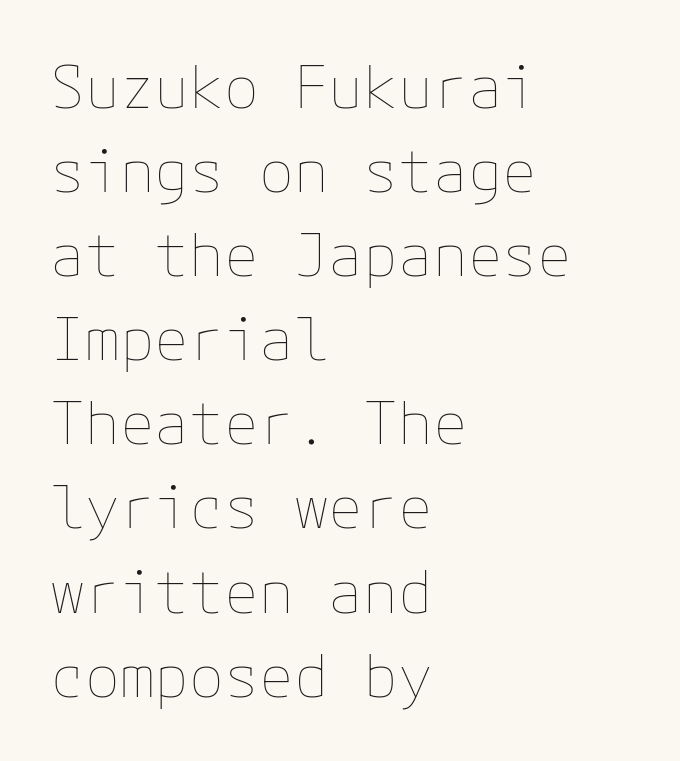
Only glyphs here, with clear space below each row. One glance says typical: line gaps are just what's usual. The weight tops out at a normal text grade. Is the block centered? No — it sits flush against the left margin. This sample uses plain, unmodified letter spacing.
